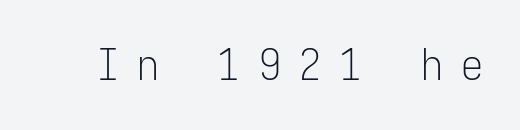
{"serif": "no", "italic": "no", "bold": "no", "weight": "light", "width": "condensed", "stroke_contrast": "low", "x_height": "medium", "monospaced": "yes", "underline": "no", "letter_spacing": "wide", "letter_spacing_em": 0.42, "glyph_px": 44}
